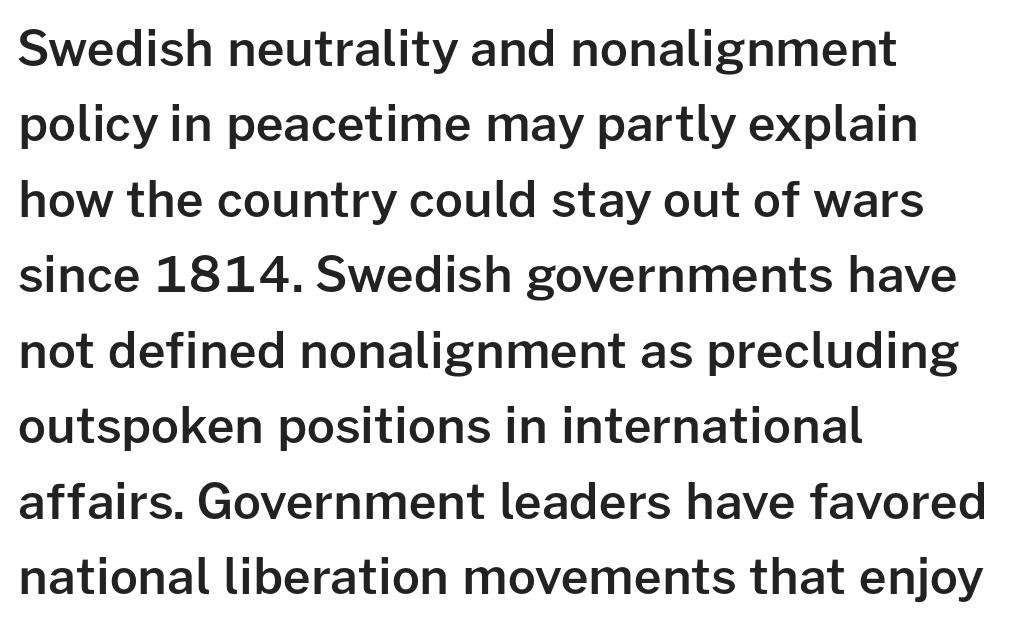
The specimen reads as upright at a glance. Do the characters align in a grid? No, the font is proportional. Notice how the passage keeps a crisp vertical edge on the left only. What stands out about the letter spacing? Nothing — it is the standard amount.
